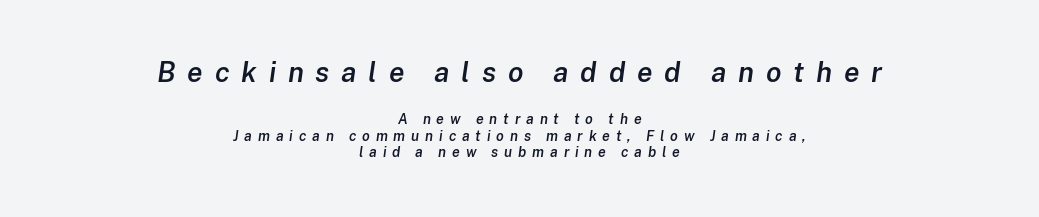
Q: Is the text bold? A: Semi-bold.
Q: Is the text italic (slanted)? A: Yes, it leans right by about 8 degrees.
Q: Is the text underlined? A: No.
Q: How is the paragraph aligned? A: Centered.
Q: Is the spacing between letters normal or unusually wide? A: Unusually wide.
Q: Which block of text is set in a larger size, the first (top) or the second (bottom)? A: The first (top) one.
Q: Width (condensed, normal, or wide)? A: Normal.
Q: Stroke contrast? A: Low.
Q: x-height? A: Medium.
Q: Monospaced? A: No.
